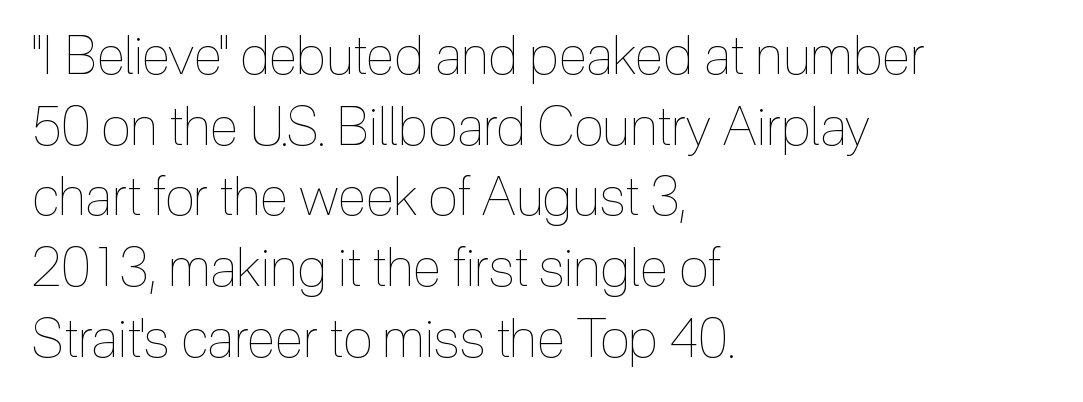
Q: Is the text bold? A: No.
Q: Is the text italic (slanted)? A: No, it is upright.
Q: Is the text underlined? A: No.
Q: How is the paragraph aligned? A: Left-aligned.
Q: Is the spacing between letters normal or unusually wide? A: Normal.
Q: Is the spacing between lines tight, normal or loose? A: Normal.
Q: Width (condensed, normal, or wide)? A: Condensed.
Q: x-height? A: Medium.
Q: Monospaced? A: No.
